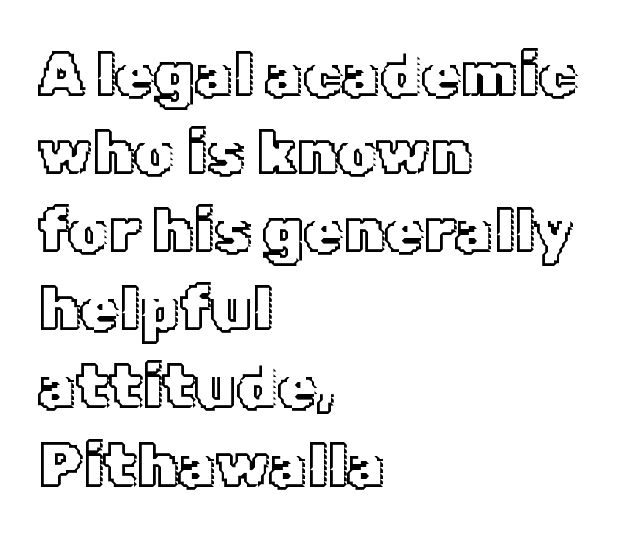
Q: Is the text italic (slanted)? A: No, it is upright.
Q: Is the text underlined? A: No.
Q: How is the paragraph aligned? A: Left-aligned.
Q: Is the spacing between letters normal or unusually wide? A: Normal.
Q: Is the spacing between lines tight, normal or loose? A: Normal.
Q: Width (condensed, normal, or wide)? A: Normal.
Q: x-height? A: Medium.
Q: Monospaced? A: No.
